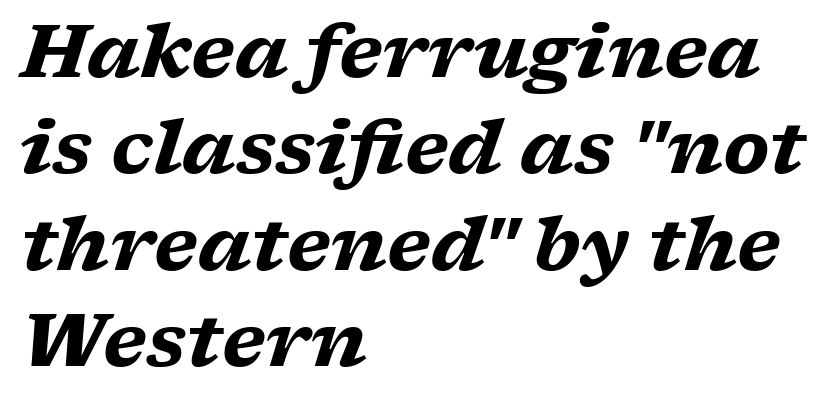
{"serif": "yes", "italic": "yes", "lean": "right", "slant_degrees": 17, "bold": "yes", "weight": "heavy", "width": "wide", "stroke_contrast": "low", "x_height": "medium", "monospaced": "no", "underline": "no", "align": "left", "line_spacing": "normal", "line_spacing_ratio": 1.32, "letter_spacing": "normal", "letter_spacing_em": 0.0, "glyph_px": 73}
